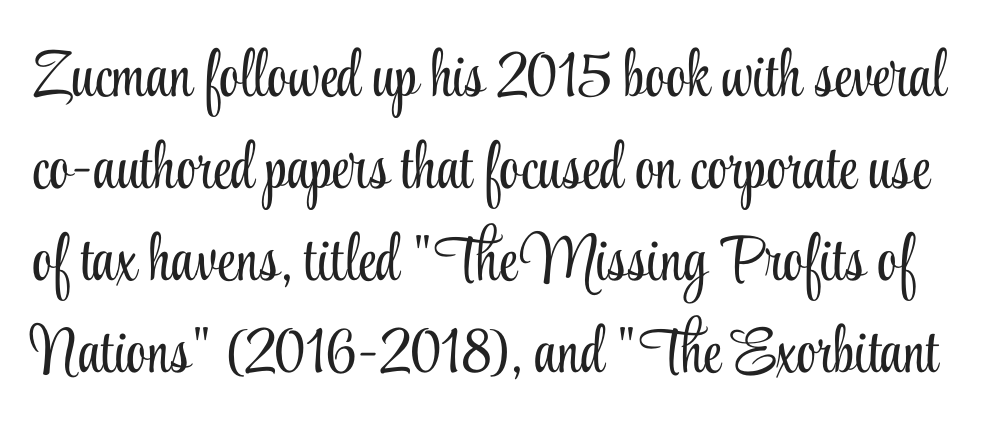
{"serif": "yes", "bold": "no", "weight": "light", "width": "condensed", "stroke_contrast": "low", "x_height": "small", "monospaced": "no", "underline": "no", "line_spacing": "normal", "line_spacing_ratio": 1.44, "letter_spacing": "normal", "letter_spacing_em": 0.0, "glyph_px": 64}
